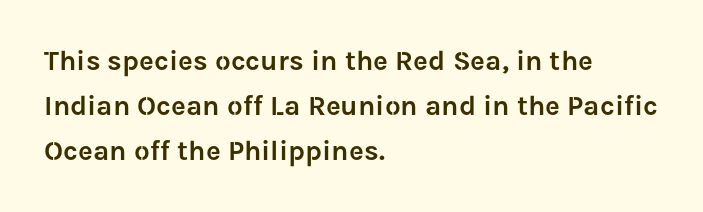
Q: Is the text italic (slanted)? A: No, it is upright.
Q: Is the typeface a serif or a sans-serif typeface? A: Sans-serif.
Q: Is the text underlined? A: No.
Q: How is the paragraph aligned? A: Left-aligned.
Q: Is the spacing between letters normal or unusually wide? A: Normal.
Q: Is the spacing between lines tight, normal or loose? A: Normal.
Q: Width (condensed, normal, or wide)? A: Normal.
Q: Stroke contrast? A: Low.
Q: x-height? A: Medium.
Q: Monospaced? A: No.
